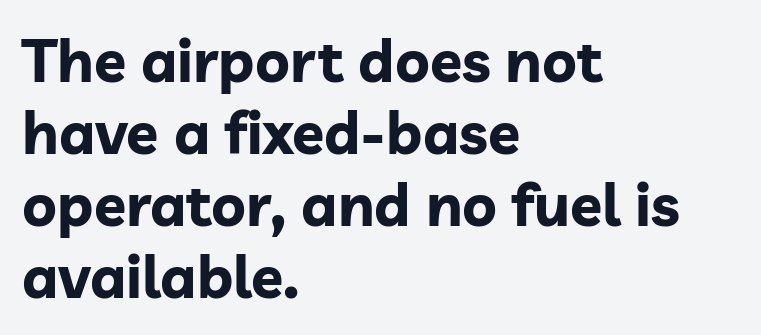
The image shows 59 px bold sans-serif type, upright; set left-aligned, line spacing 1.22x, normal letter spacing, not underlined; low stroke contrast and a medium x-height.
